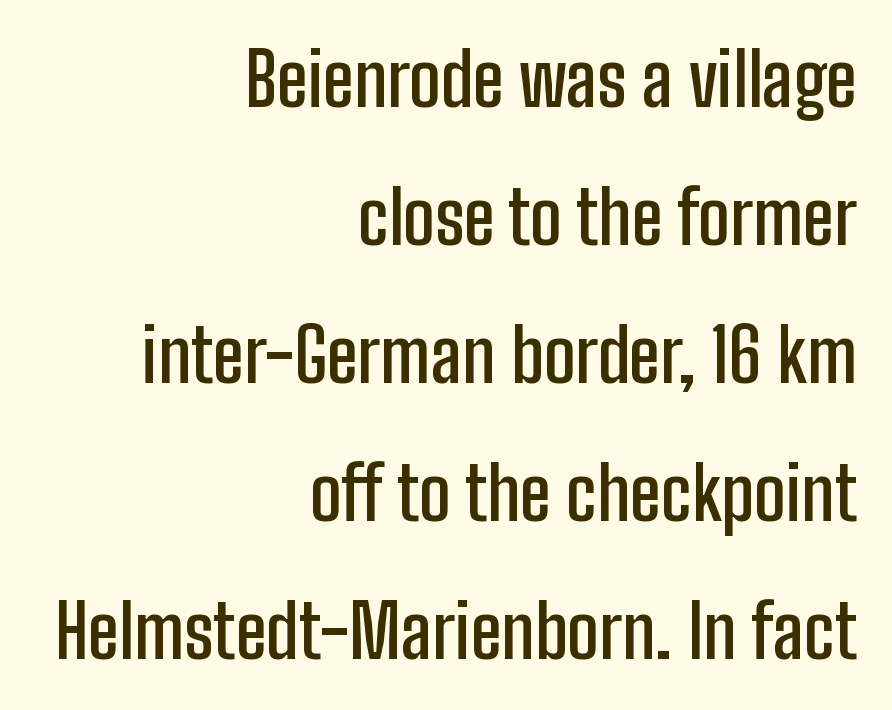
These lines are rendered in a variable-pitch font. The glyphs in this specimen are sans serif. These lines are set flush right with a ragged left edge. Tracking here is standard; glyphs follow each other at the usual distance.
